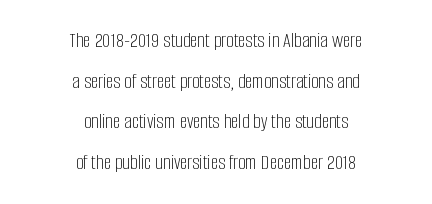
Compared with typical body copy, the letter spacing here is the same. Descenders hang freely into open space. If you folded the block vertically in half, each line would mirror itself in length. A great deal of white space separates one row of letters from the next. Ascenders rise straight up at ninety degrees.
